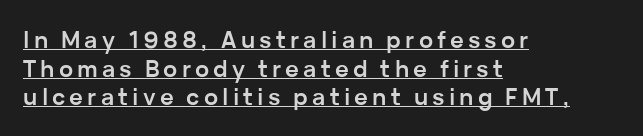
The image shows 23 px bold type, upright; set left-aligned, line spacing 1.24x, underlined.
